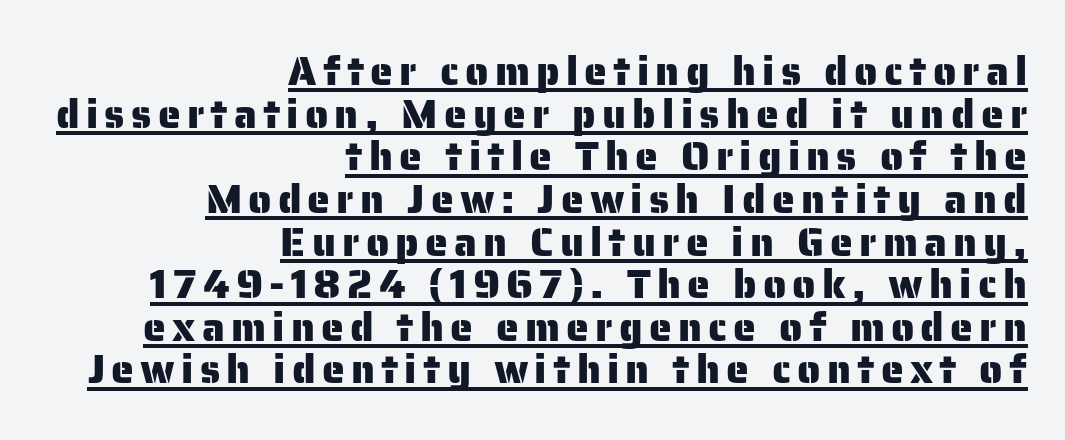
Proportional: the letters do not fall into vertical columns. Vertically, the passage feels compressed, each row crowding the next. This sample is right-justified, so line beginnings fall wherever the words allow. Letterform terminals end flat and unadorned throughout the passage. Quick note: underline on.
